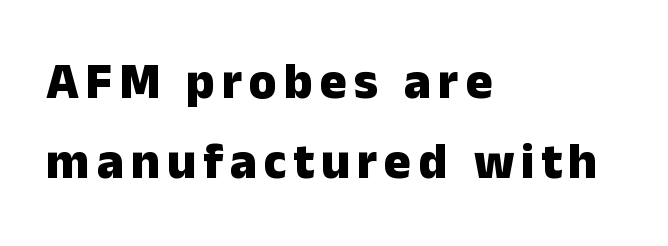
The image shows 51 px heavy sans-serif type, upright; set left-aligned, normal line spacing (1.56x), not underlined; low stroke contrast and a medium x-height.
